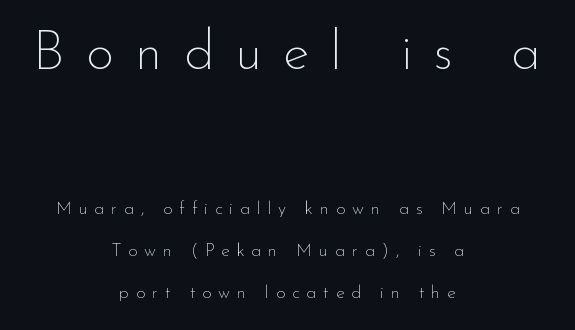
Q: Is the text bold? A: No.
Q: Is the text italic (slanted)? A: No, it is upright.
Q: Is the typeface a serif or a sans-serif typeface? A: Sans-serif.
Q: Is the text underlined? A: No.
Q: How is the paragraph aligned? A: Centered.
Q: Is the spacing between letters normal or unusually wide? A: Unusually wide.
Q: Is the spacing between lines tight, normal or loose? A: Loose.
Q: Which block of text is set in a larger size, the first (top) or the second (bottom)? A: The first (top) one.
Q: Width (condensed, normal, or wide)? A: Normal.
Q: Stroke contrast? A: Low.
Q: x-height? A: Small.
Q: Monospaced? A: No.
